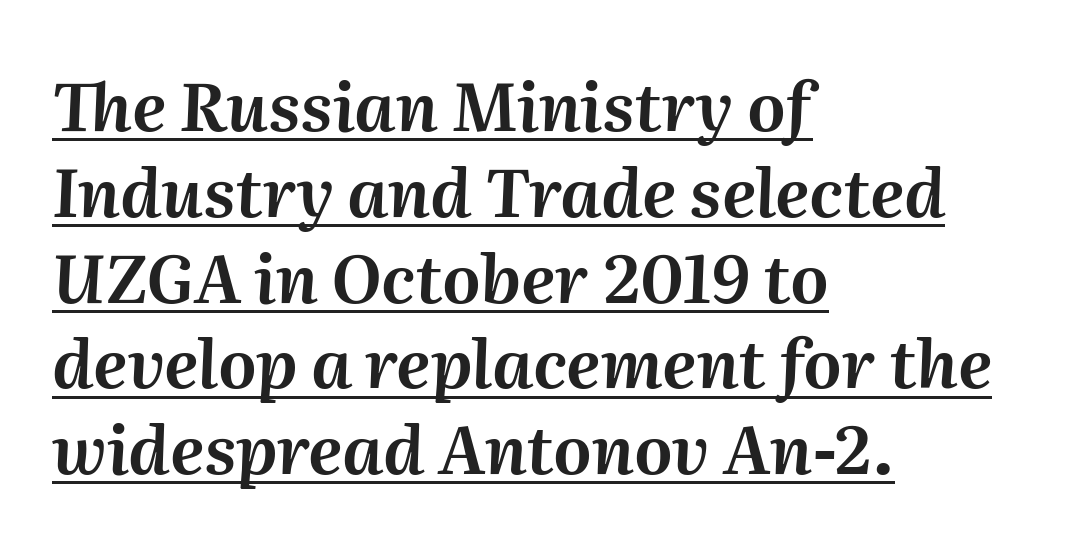
An italicized treatment has been applied to the whole sample. This block has exactly the height ordinary leading produces. Between one letter and the next there's only the usual sliver of space. Character widths vary here, with narrow letters taking less room than wide ones. The passage shown is underscored from start to finish. Does the copy run flush right? No — it runs flush left.
